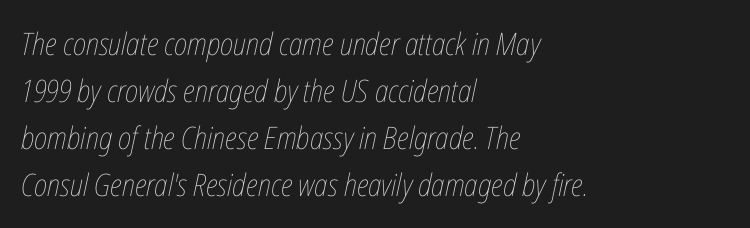
The font sits on the lighter half of the weight spectrum, regular included. The space beneath each line is pristine and unruled. Do the characters align in a grid? No, the font is proportional. Default kerning and tracking; the words read as compact shapes.
